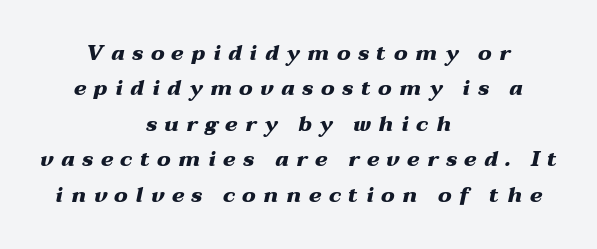
{"italic": "yes", "lean": "right", "slant_degrees": 12, "bold": "yes", "underline": "no", "align": "center", "line_spacing": "normal", "line_spacing_ratio": 1.69, "letter_spacing": "wide", "letter_spacing_em": 0.36, "glyph_px": 21}
